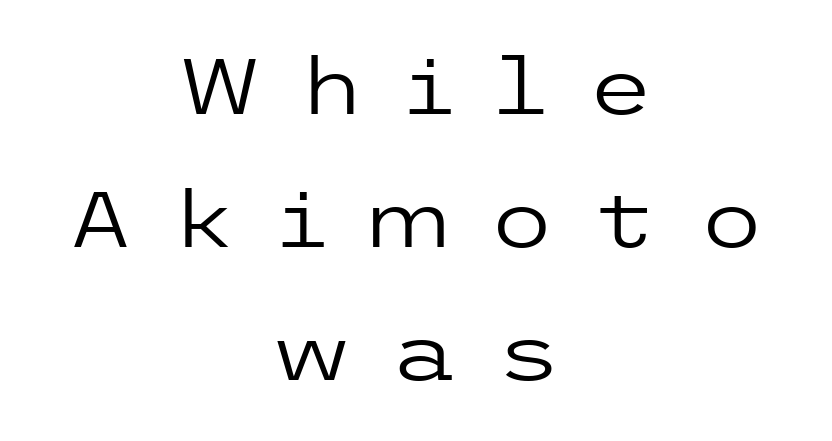
Has an underline been added? It has not. The passage shown has open, widely tracked lettering throughout. This is sans-serif lettering, the kind often seen on screens and signage. Weight: in the light-to-regular range. The rag falls on both sides of this text block equally.
